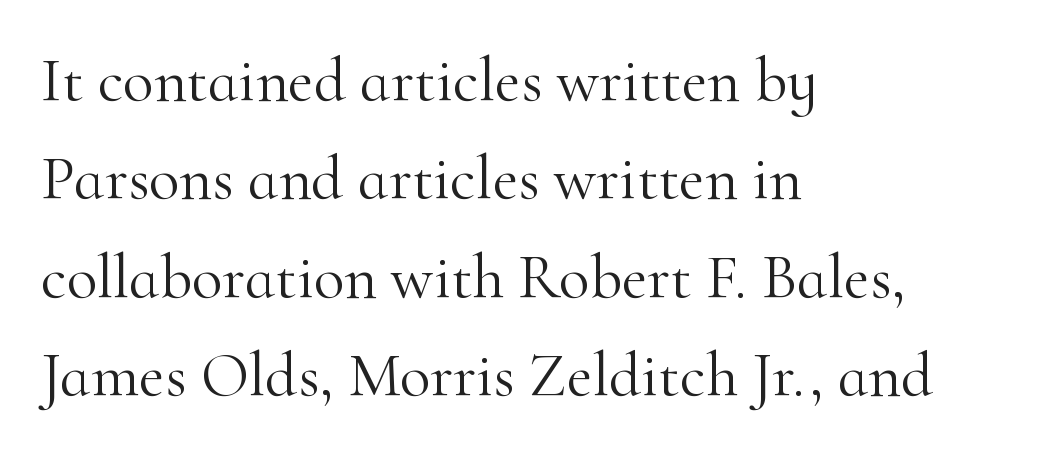
The image shows 63 px light serif type, upright; set left-aligned, normal line spacing (1.56x), normal letter spacing, not underlined; high stroke contrast and a small x-height.
